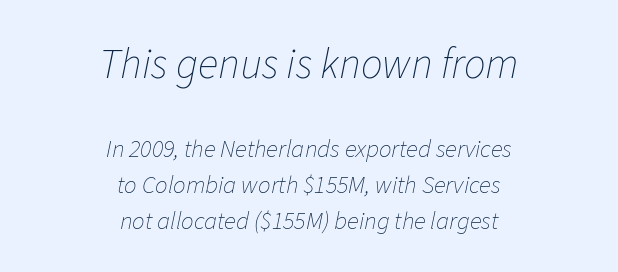
{"italic": "yes", "lean": "right", "slant_degrees": 11, "bold": "no", "weight": "thin", "width": "normal", "stroke_contrast": "low", "x_height": "medium", "monospaced": "no", "underline": "no", "align": "center", "line_spacing": "normal", "line_spacing_ratio": 1.45, "letter_spacing": "normal", "letter_spacing_em": 0.0, "larger_block": "first", "size_ratio": 1.72, "glyph_px": 43}
